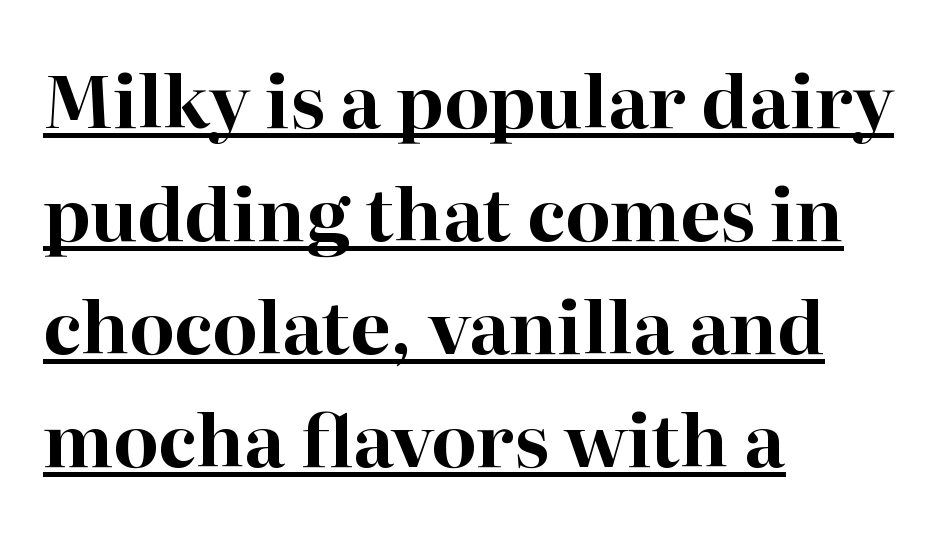
The image shows 72 px bold serif type, upright; set left-aligned, normal line spacing (1.57x), normal letter spacing, underlined; high stroke contrast and a medium x-height.
